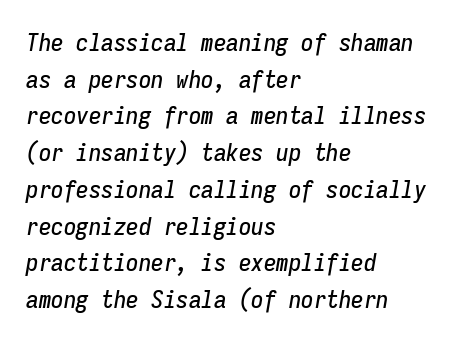
Default kerning and tracking; the words read as compact shapes. The rendering anchors every line to the left-hand side. If you drew a line through each stem, it would be angled. Honestly, there is no underline to notice here at all. The vertical gap from one line to the next is medium.
